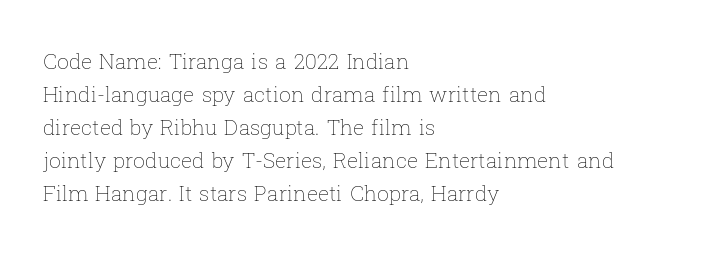
Q: Is the text bold? A: No.
Q: Is the text italic (slanted)? A: No, it is upright.
Q: Is the text underlined? A: No.
Q: How is the paragraph aligned? A: Left-aligned.
Q: Is the spacing between letters normal or unusually wide? A: Normal.
Q: Is the spacing between lines tight, normal or loose? A: Normal.
